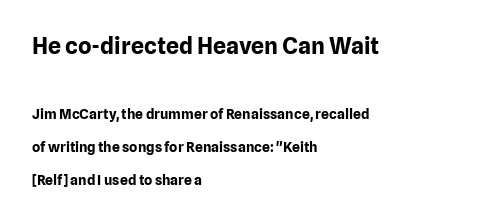
Q: Is the text bold? A: Yes.
Q: Is the text italic (slanted)? A: No, it is upright.
Q: Is the text underlined? A: No.
Q: How is the paragraph aligned? A: Left-aligned.
Q: Is the spacing between letters normal or unusually wide? A: Normal.
Q: Is the spacing between lines tight, normal or loose? A: Loose.
Q: Which block of text is set in a larger size, the first (top) or the second (bottom)? A: The first (top) one.
